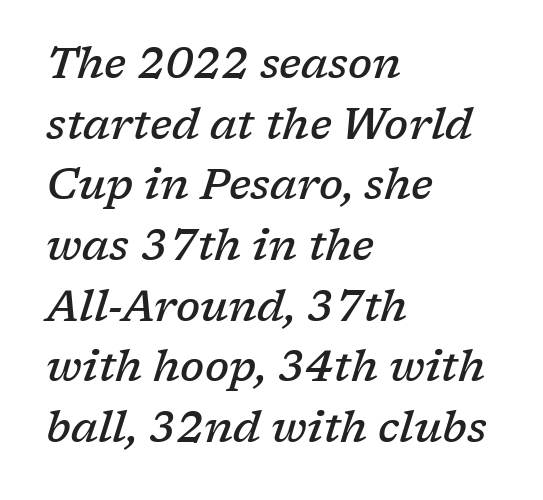
{"serif": "yes", "italic": "yes", "lean": "right", "slant_degrees": 17, "bold": "semi", "weight": "semibold", "width": "normal", "stroke_contrast": "low", "x_height": "medium", "monospaced": "no", "underline": "no", "align": "left", "line_spacing": "normal", "line_spacing_ratio": 1.41, "letter_spacing": "normal", "letter_spacing_em": 0.0, "glyph_px": 43}
